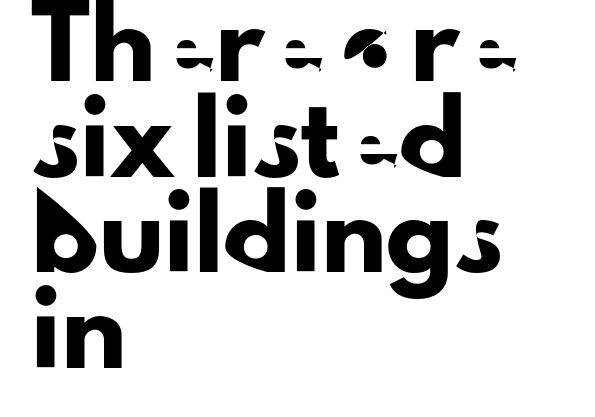
Q: Is the text italic (slanted)? A: No, it is upright.
Q: Is the typeface a serif or a sans-serif typeface? A: Sans-serif.
Q: Is the text underlined? A: No.
Q: How is the paragraph aligned? A: Left-aligned.
Q: Is the spacing between letters normal or unusually wide? A: Normal.
Q: Is the spacing between lines tight, normal or loose? A: Normal.
Q: Width (condensed, normal, or wide)? A: Normal.
Q: Stroke contrast? A: Low.
Q: x-height? A: Small.
Q: Monospaced? A: No.
